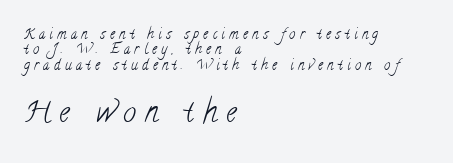
{"serif": "yes", "bold": "no", "weight": "light", "width": "condensed", "stroke_contrast": "low", "x_height": "small", "monospaced": "no", "underline": "no", "align": "left", "line_spacing": "tight", "line_spacing_ratio": 1.09, "letter_spacing": "wide", "letter_spacing_em": 0.31, "larger_block": "second", "size_ratio": 2.07, "glyph_px": 29}
